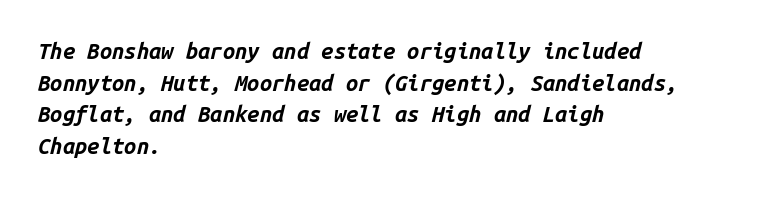
Q: Is the text bold? A: Yes.
Q: Is the text italic (slanted)? A: Yes, it leans right by about 14 degrees.
Q: Is the text underlined? A: No.
Q: How is the paragraph aligned? A: Left-aligned.
Q: Is the spacing between letters normal or unusually wide? A: Normal.
Q: Is the spacing between lines tight, normal or loose? A: Normal.
